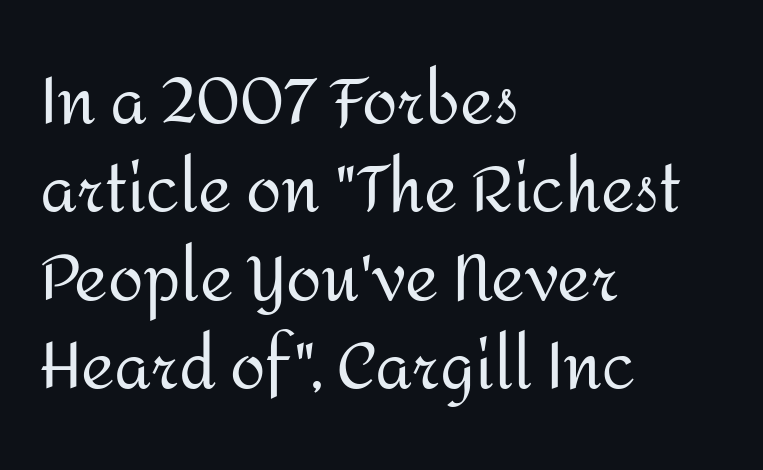
Horizontal bands of white between lines are of average thickness. No extra tracking has been applied to these lines. Character widths vary here, with narrow letters taking less room than wide ones. Nobody drew a line under any word here. The face looks like a standard text weight, possibly lighter.
